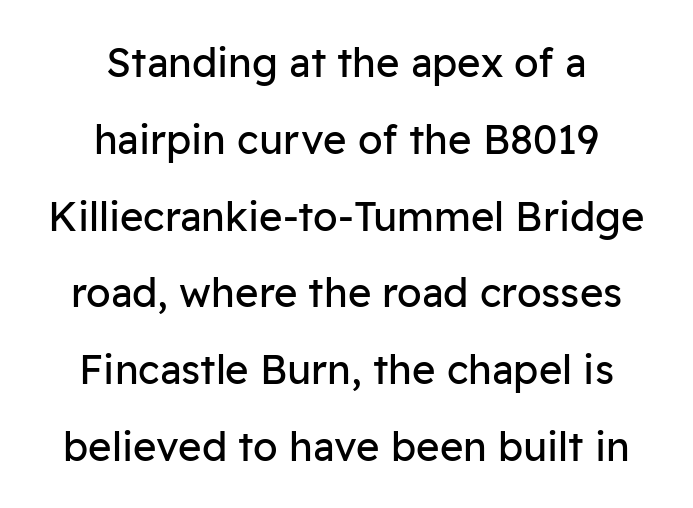
Q: Is the text bold? A: No.
Q: Is the text italic (slanted)? A: No, it is upright.
Q: Is the typeface a serif or a sans-serif typeface? A: Sans-serif.
Q: Is the text underlined? A: No.
Q: How is the paragraph aligned? A: Centered.
Q: Is the spacing between letters normal or unusually wide? A: Normal.
Q: Is the spacing between lines tight, normal or loose? A: Loose.
Q: Width (condensed, normal, or wide)? A: Normal.
Q: Stroke contrast? A: Low.
Q: x-height? A: Medium.
Q: Monospaced? A: No.
